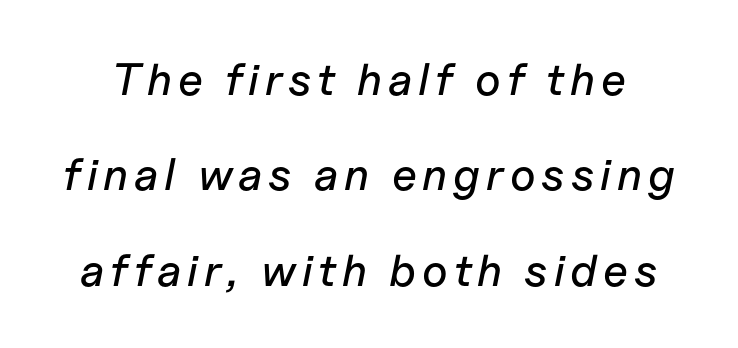
{"italic": "yes", "lean": "right", "slant_degrees": 11, "width": "normal", "stroke_contrast": "low", "x_height": "medium", "monospaced": "no", "underline": "no", "line_spacing": "loose", "line_spacing_ratio": 2.12, "glyph_px": 45}
